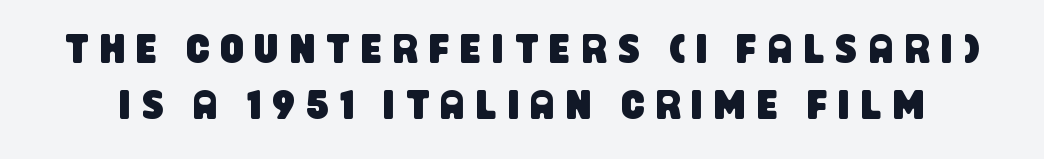
The vertical gap from one line to the next is medium. In terms of letterform style, serifs are entirely absent. Words float on clear page, feet unadorned. Is the letter spacing exaggerated? Yes — the characters are pushed far apart.
